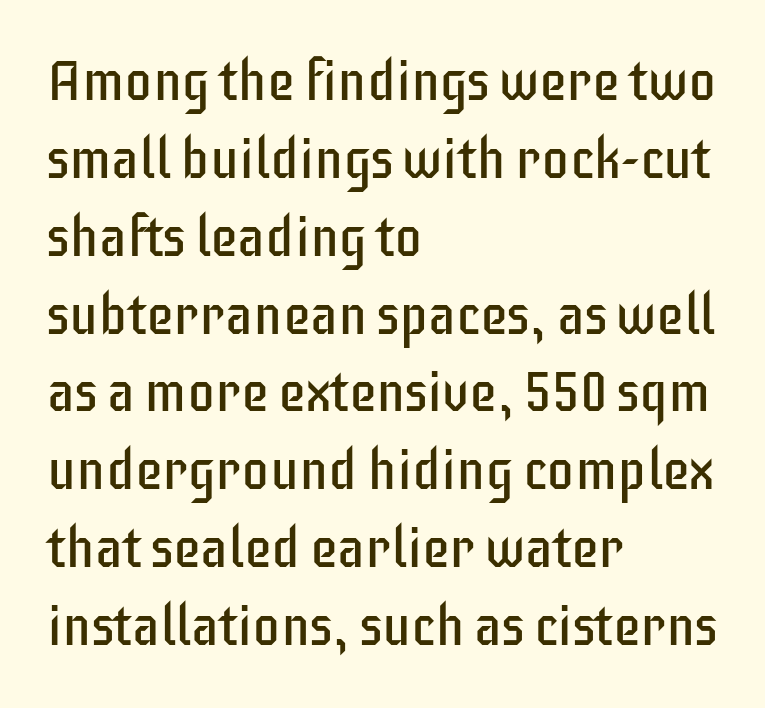
Each row of text sits above clean, open space. Regular leading. Observe the absence of serifs on each vertical stroke in this sample. You could not count columns in this text — the font is proportionally spaced.
